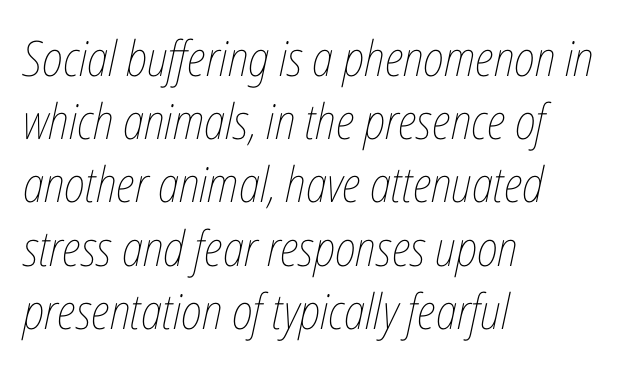
Letters rest on an invisible, unmarked baseline. Here the designer chose a conventional face with non-uniform glyph widths. Normally led — the rows are evenly, conventionally spaced. Left-aligned paragraph, ragged on the right.
